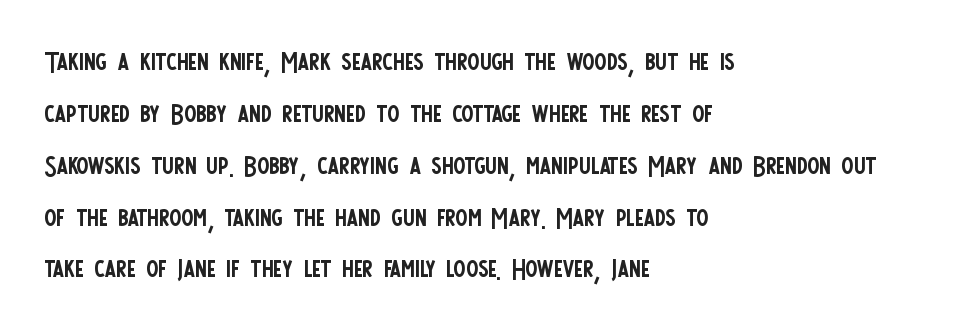
{"serif": "no", "italic": "no", "bold": "no", "weight": "regular", "width": "condensed", "stroke_contrast": "low", "x_height": "large", "monospaced": "no", "underline": "no", "align": "left", "line_spacing": "normal", "line_spacing_ratio": 1.44, "letter_spacing": "normal", "letter_spacing_em": 0.0, "glyph_px": 36}
